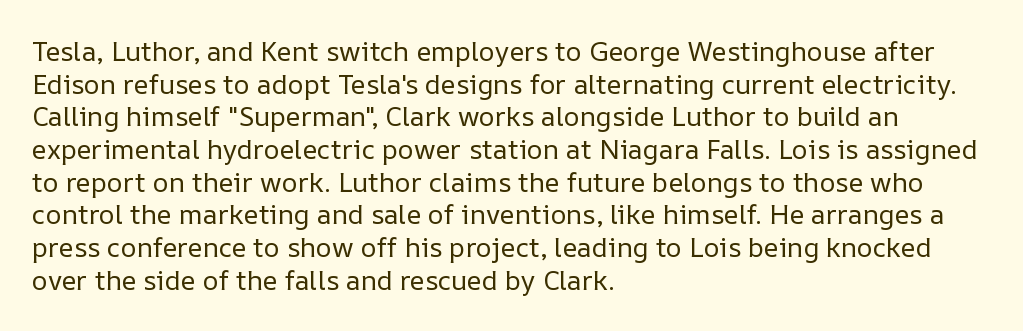
The image shows 27 px text type, upright; set left-aligned, line spacing 1.21x, normal letter spacing, not underlined.
